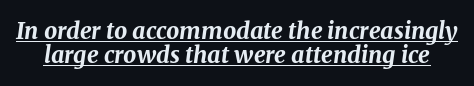
Q: Is the text bold? A: Yes.
Q: Is the text italic (slanted)? A: Yes, it leans right by about 8 degrees.
Q: Is the text underlined? A: Yes.
Q: Is the spacing between letters normal or unusually wide? A: Normal.
Q: Is the spacing between lines tight, normal or loose? A: Tight.
